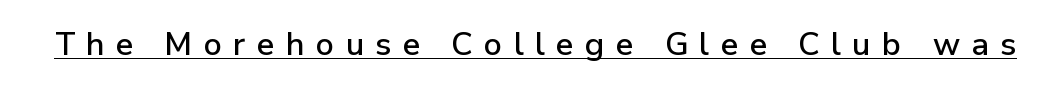
{"serif": "no", "italic": "no", "width": "normal", "stroke_contrast": "low", "x_height": "medium", "monospaced": "no", "underline": "yes", "letter_spacing": "wide", "letter_spacing_em": 0.35, "glyph_px": 32}
